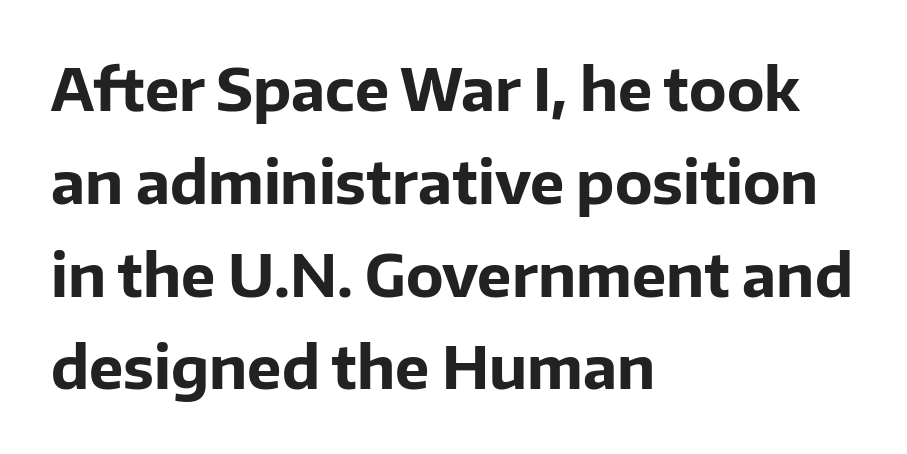
The lettering stays uniformly vertical, giving the passage a roman look. Pretty heavy lettering here — definitely bold. Look at the tracking — it's just the regular setting, nothing added. These lines sit exactly where default settings would place them. Varying glyph widths throughout — classic text-font behaviour. The type family on display is of the sans-serif kind.
